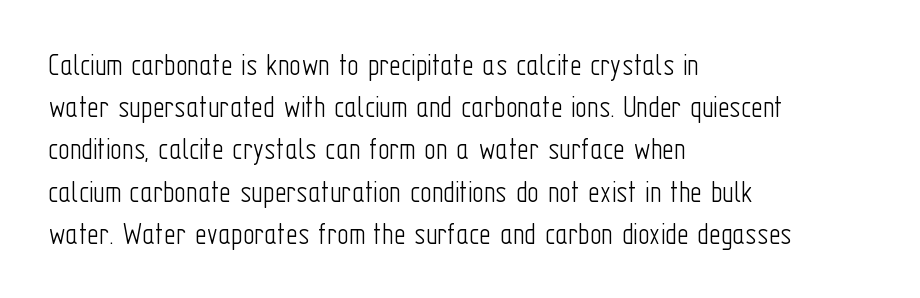
Q: Is the text bold? A: No.
Q: Is the text italic (slanted)? A: No, it is upright.
Q: Is the typeface a serif or a sans-serif typeface? A: Sans-serif.
Q: Is the text underlined? A: No.
Q: How is the paragraph aligned? A: Left-aligned.
Q: Is the spacing between letters normal or unusually wide? A: Normal.
Q: Is the spacing between lines tight, normal or loose? A: Normal.
Q: Width (condensed, normal, or wide)? A: Condensed.
Q: Stroke contrast? A: Low.
Q: x-height? A: Medium.
Q: Monospaced? A: No.
